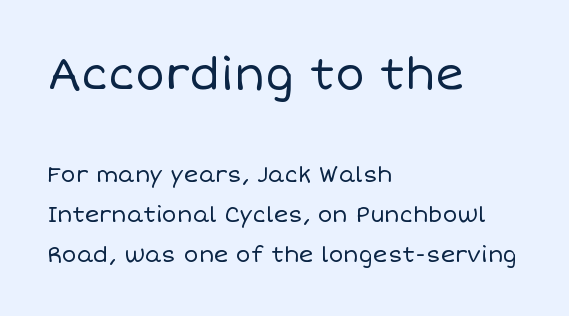
The image shows 44 px regular-weight type, upright; set left-aligned, line spacing 1.8x, normal letter spacing, not underlined; the first (top) block is 2.0x larger; low stroke contrast and a large x-height.
